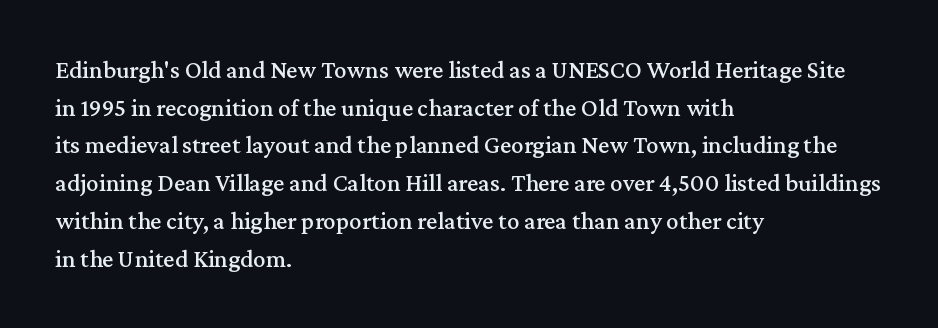
The image shows 25 px text type, upright; set left-aligned, normal line spacing (1.51x), normal letter spacing, not underlined.
